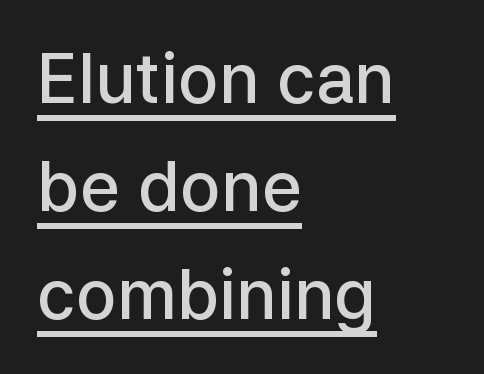
Letter spacing: default. These lines sit exactly where default settings would place them. No feet cap the strokes, marking this as sans-serif type. Is the type bold? Partly — it's a semibold, heavier than regular but not fully bold. You could not count columns in this text — the font is proportionally spaced.
